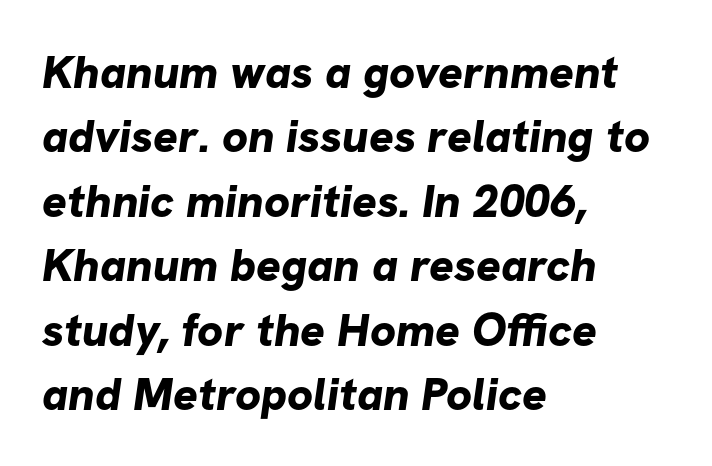
The image shows 46 px bold sans-serif type; set left-aligned, normal line spacing (1.4x), normal letter spacing, not underlined; low stroke contrast and a medium x-height.
